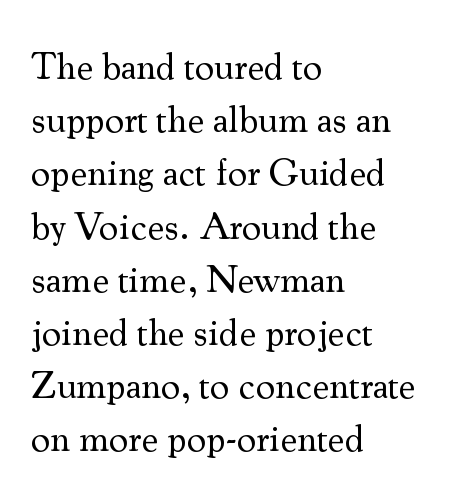
{"serif": "yes", "italic": "no", "bold": "no", "weight": "regular", "width": "normal", "stroke_contrast": "medium", "x_height": "small", "monospaced": "no", "underline": "no", "align": "left", "line_spacing": "normal", "line_spacing_ratio": 1.4, "letter_spacing": "normal", "letter_spacing_em": 0.0, "glyph_px": 38}
